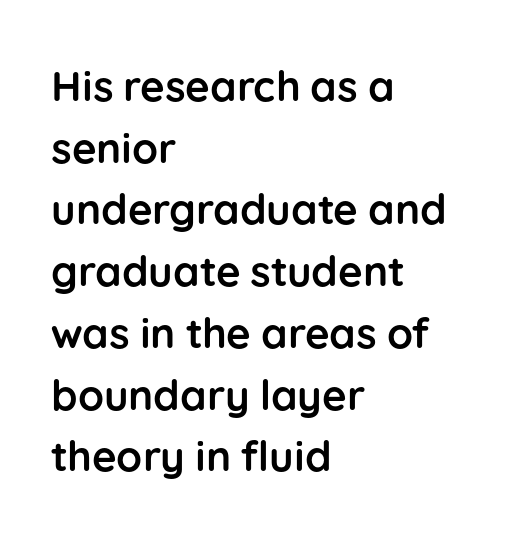
{"serif": "no", "italic": "no", "bold": "yes", "weight": "semibold", "width": "normal", "stroke_contrast": "low", "x_height": "medium", "monospaced": "no", "underline": "no", "align": "left", "line_spacing": "normal", "line_spacing_ratio": 1.47, "letter_spacing": "normal", "letter_spacing_em": 0.0, "glyph_px": 42}
